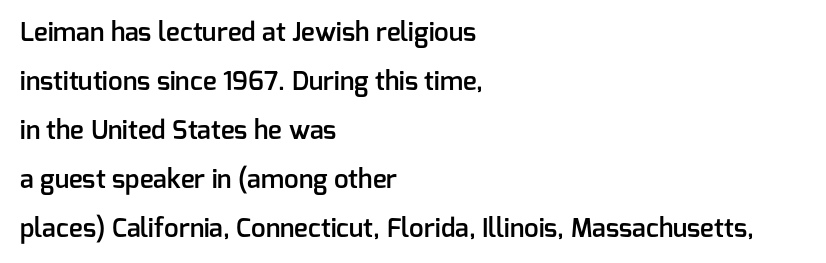
The image shows 26 px text type, upright; set left-aligned, line spacing 1.88x, normal letter spacing, not underlined.
